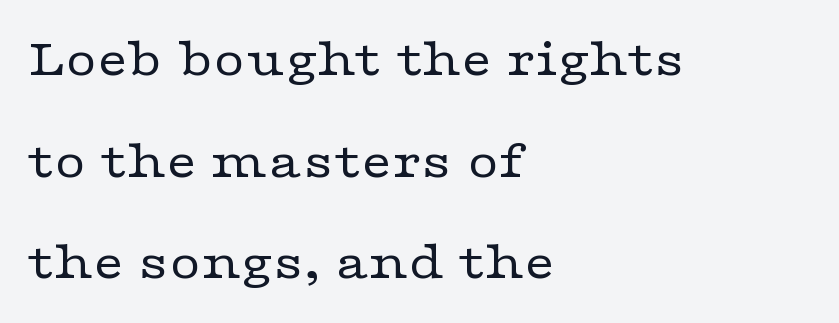
The image shows 54 px regular-weight, wide serif type, upright; set left-aligned, line spacing 1.88x, normal letter spacing, not underlined; low stroke contrast and a medium x-height.
